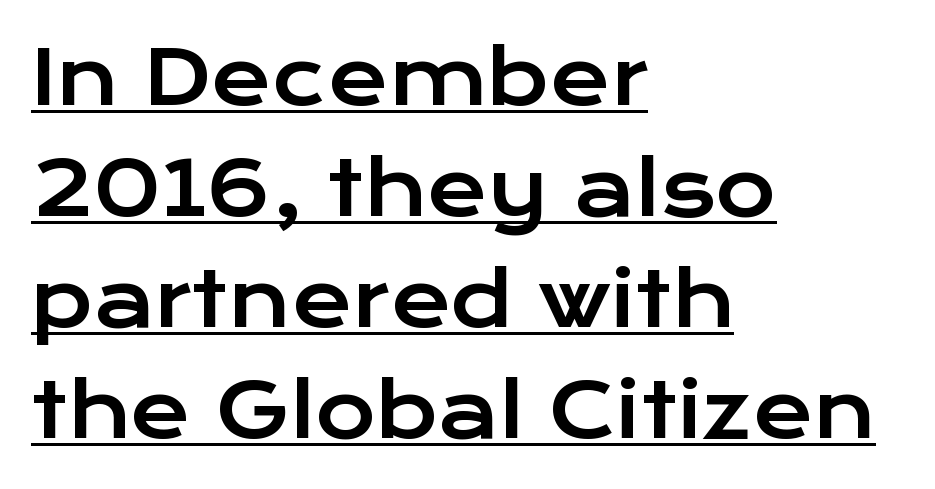
Q: Is the text italic (slanted)? A: No, it is upright.
Q: Is the typeface a serif or a sans-serif typeface? A: Sans-serif.
Q: Is the text underlined? A: Yes.
Q: How is the paragraph aligned? A: Left-aligned.
Q: Is the spacing between letters normal or unusually wide? A: Normal.
Q: Is the spacing between lines tight, normal or loose? A: Normal.
Q: Width (condensed, normal, or wide)? A: Wide.
Q: Stroke contrast? A: Low.
Q: x-height? A: Medium.
Q: Monospaced? A: No.
